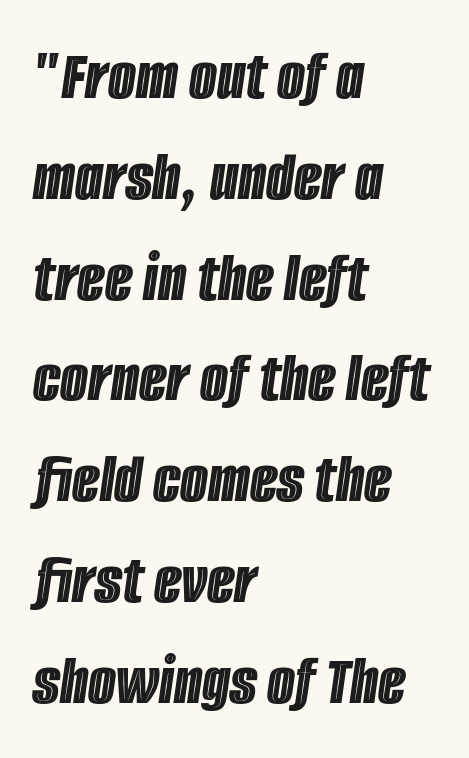
The image shows 72 px condensed type, italic (leaning right); set left-aligned, normal line spacing (1.4x), normal letter spacing, not underlined; a large x-height.
